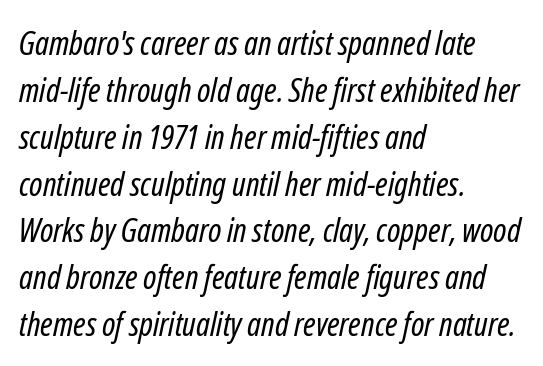
Vertical spacing — default. The font's italic variant was chosen for this text. Line beginnings align vertically; line endings do not. Is the letter spacing exaggerated? No — it looks like the ordinary default.
